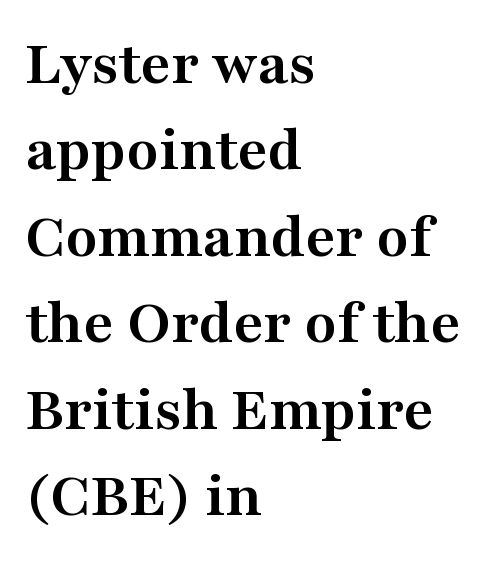
{"serif": "yes", "italic": "no", "bold": "yes", "weight": "semibold", "width": "wide", "stroke_contrast": "medium", "x_height": "medium", "monospaced": "no", "underline": "no", "align": "left", "line_spacing": "normal", "line_spacing_ratio": 1.33, "letter_spacing": "normal", "letter_spacing_em": 0.0, "glyph_px": 65}
